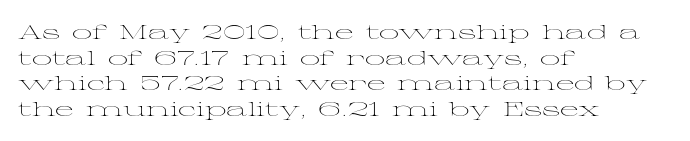
The weight would be labelled regular, book, light, or lighter still. Tall strokes in this sample are plumb rather than angled. These lines stack with their left ends in a neat column. Unmarked baselines from the first word to the last. Regular leading. A typesetter would call this zero additional tracking.
